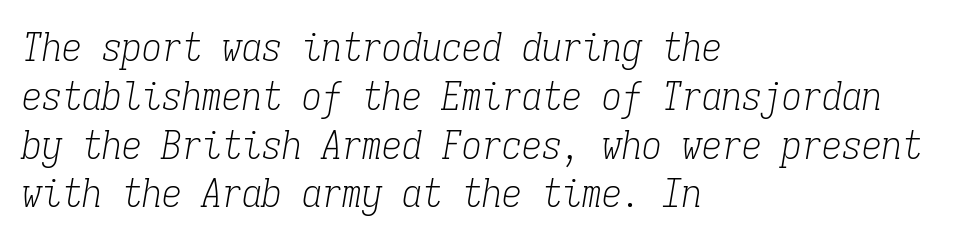
The letters are slanted; this is an italic face. No word sits above an underline. No chunkiness to these letters — they're not bold. A typesetter would label this face a serif. Each letter, wide or thin by design, is forced into the same width here.
